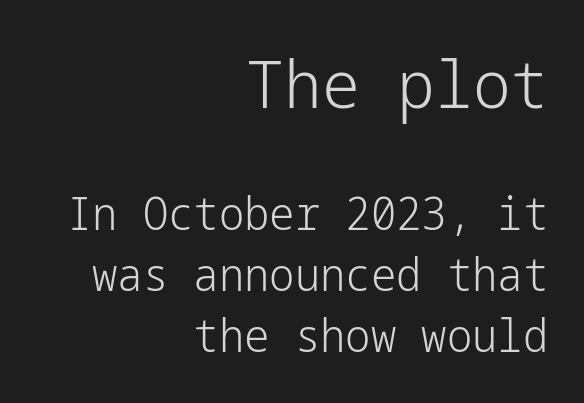
The image shows 67 px light sans-serif type, upright; set right-aligned, normal line spacing (1.36x), normal letter spacing, not underlined; the first (top) block is 1.49x larger; low stroke contrast and a medium x-height.
